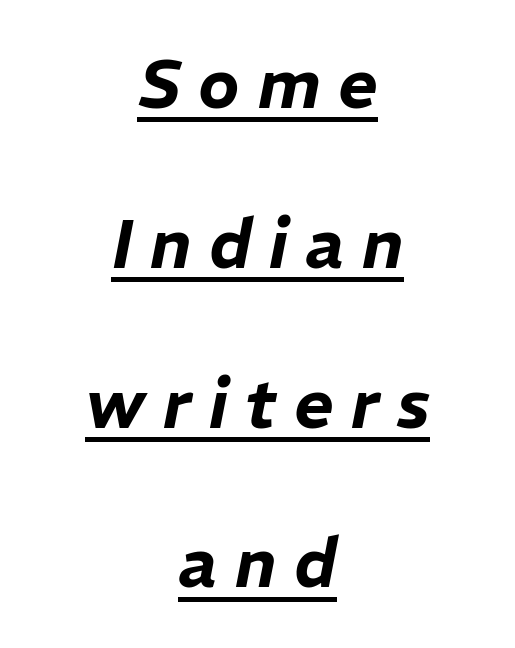
Q: Is the text italic (slanted)? A: Yes, it leans right by about 11 degrees.
Q: Is the text underlined? A: Yes.
Q: How is the paragraph aligned? A: Centered.
Q: Is the spacing between letters normal or unusually wide? A: Unusually wide.
Q: Is the spacing between lines tight, normal or loose? A: Loose.
Q: Width (condensed, normal, or wide)? A: Normal.
Q: Stroke contrast? A: Low.
Q: x-height? A: Medium.
Q: Monospaced? A: No.
